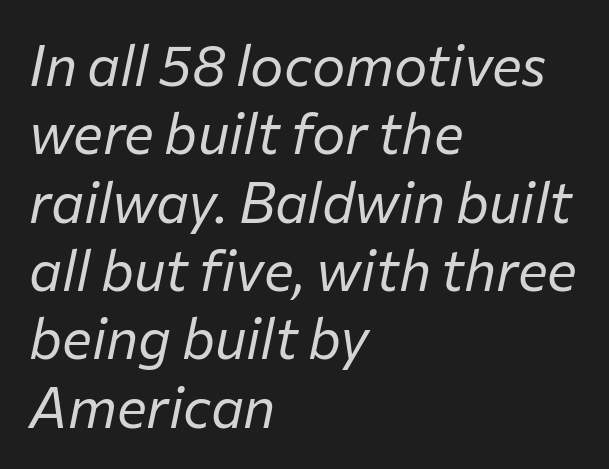
The image shows 56 px regular-weight type, italic (leaning right); set left-aligned, line spacing 1.22x, normal letter spacing, not underlined; low stroke contrast and a medium x-height.
